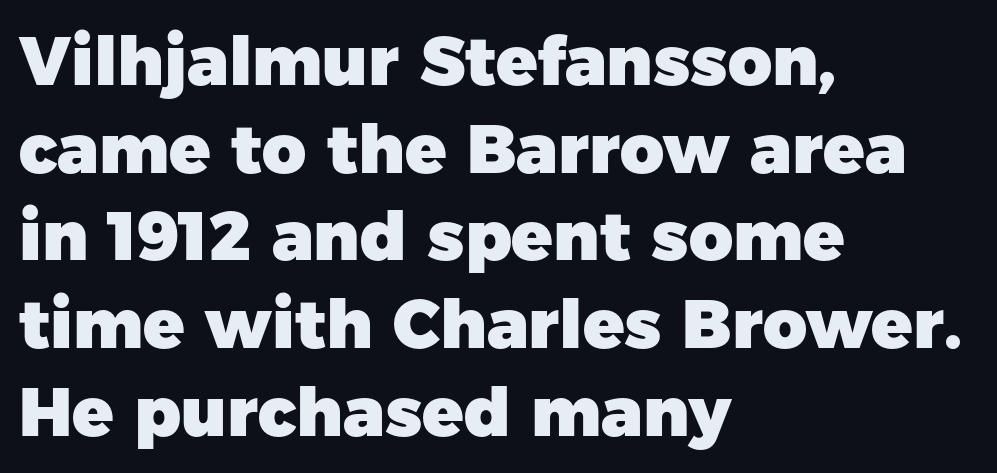
The image shows 68 px heavy sans-serif type, upright; set left-aligned, normal line spacing (1.29x), normal letter spacing, not underlined; low stroke contrast and a medium x-height.
